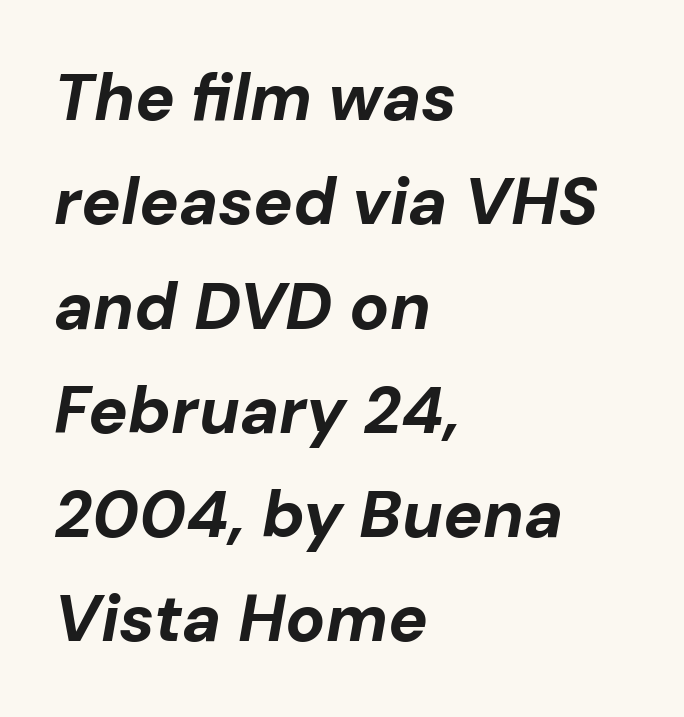
{"italic": "yes", "lean": "right", "slant_degrees": 10, "bold": "yes", "weight": "bold", "width": "normal", "stroke_contrast": "low", "x_height": "medium", "monospaced": "no", "underline": "no", "align": "left", "line_spacing": "normal", "line_spacing_ratio": 1.58, "letter_spacing": "normal", "letter_spacing_em": 0.0, "glyph_px": 66}
